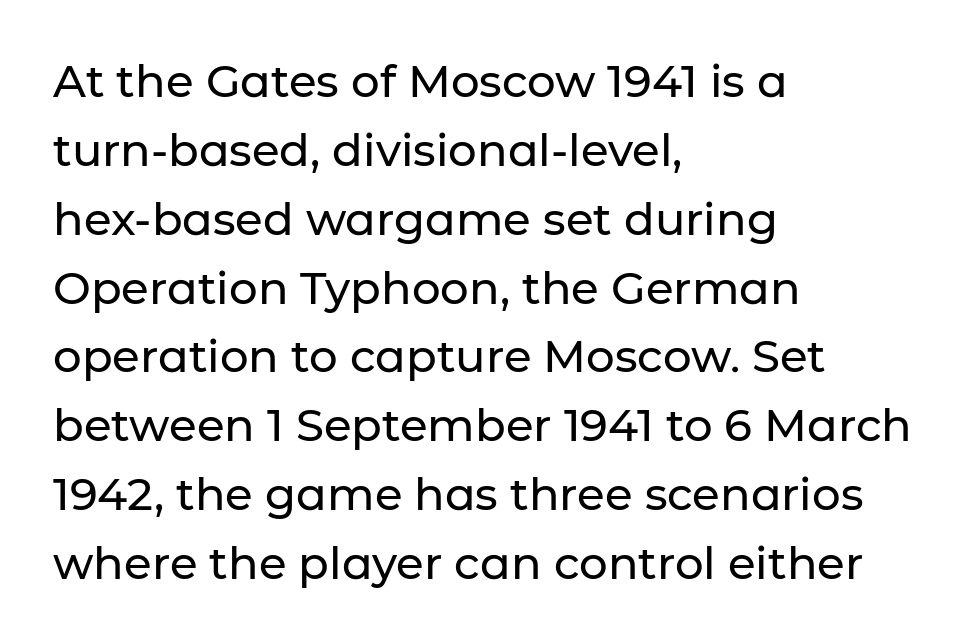
Q: Is the text italic (slanted)? A: No, it is upright.
Q: Is the typeface a serif or a sans-serif typeface? A: Sans-serif.
Q: Is the text underlined? A: No.
Q: How is the paragraph aligned? A: Left-aligned.
Q: Is the spacing between letters normal or unusually wide? A: Normal.
Q: Is the spacing between lines tight, normal or loose? A: Normal.
Q: Width (condensed, normal, or wide)? A: Normal.
Q: Stroke contrast? A: Low.
Q: x-height? A: Medium.
Q: Monospaced? A: No.
